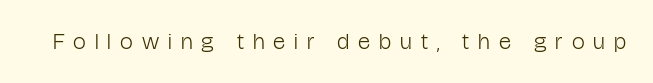
Q: Is the text bold? A: No.
Q: Is the text italic (slanted)? A: No, it is upright.
Q: Is the text underlined? A: No.
Q: Is the spacing between letters normal or unusually wide? A: Unusually wide.
